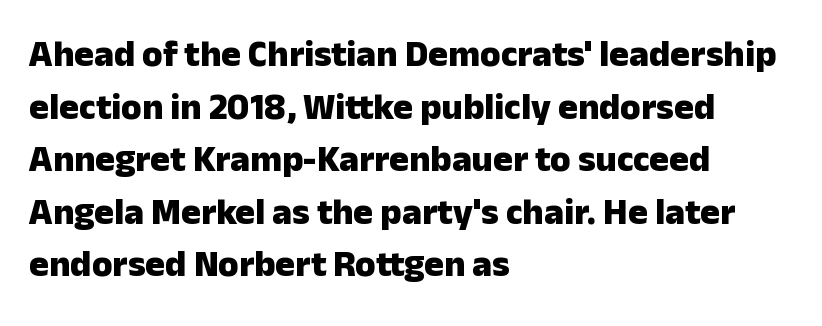
{"serif": "no", "italic": "no", "bold": "yes", "weight": "heavy", "width": "normal", "stroke_contrast": "low", "x_height": "medium", "monospaced": "no", "underline": "no", "align": "left", "line_spacing": "normal", "line_spacing_ratio": 1.42, "letter_spacing": "normal", "letter_spacing_em": 0.0, "glyph_px": 37}
